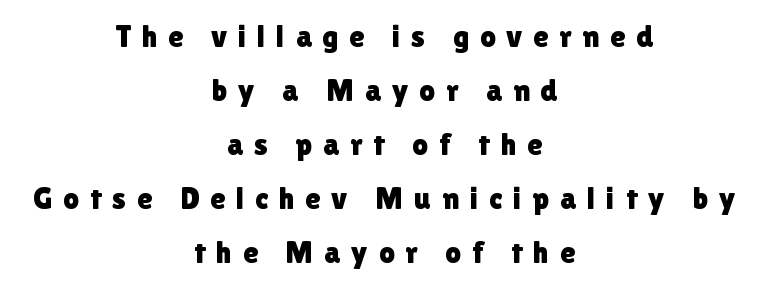
Q: Is the text italic (slanted)? A: No, it is upright.
Q: Is the typeface a serif or a sans-serif typeface? A: Sans-serif.
Q: Is the text underlined? A: No.
Q: How is the paragraph aligned? A: Centered.
Q: Is the spacing between letters normal or unusually wide? A: Unusually wide.
Q: Width (condensed, normal, or wide)? A: Normal.
Q: x-height? A: Medium.
Q: Monospaced? A: No.
